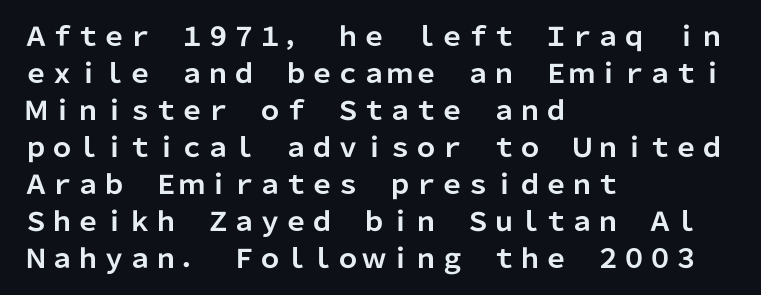
{"italic": "no", "bold": "yes", "underline": "no", "align": "left", "line_spacing": "normal", "line_spacing_ratio": 1.42, "letter_spacing": "normal", "letter_spacing_em": 0.0, "glyph_px": 26}
